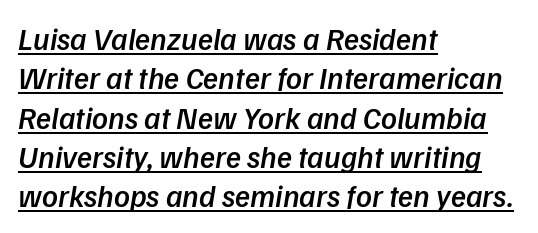
The image shows 31 px semibold sans-serif type; set left-aligned, normal line spacing (1.27x), normal letter spacing, underlined; low stroke contrast and a medium x-height.
